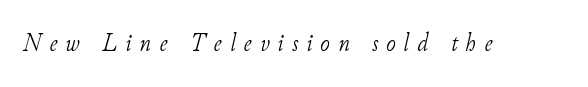
{"italic": "yes", "lean": "right", "slant_degrees": 11, "bold": "no", "underline": "no", "letter_spacing": "wide", "letter_spacing_em": 0.31, "glyph_px": 26}
